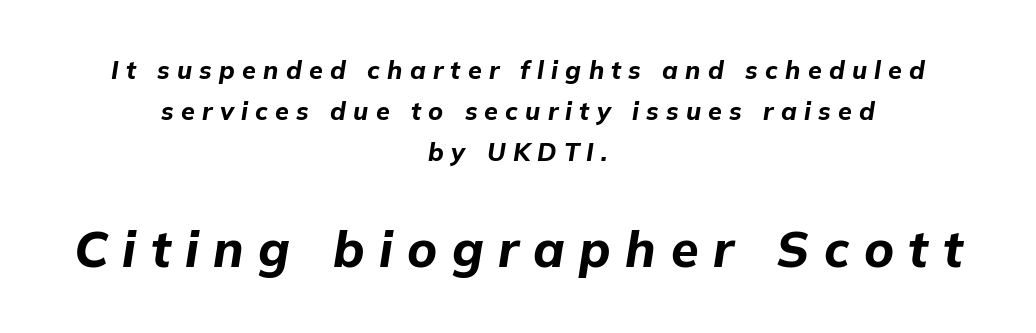
The image shows 50 px bold type, italic (leaning right); set centered, normal line spacing (1.64x), unusually wide letter spacing (+0.29 em), not underlined; the second (bottom) block is 2.0x larger; low stroke contrast and a medium x-height.
